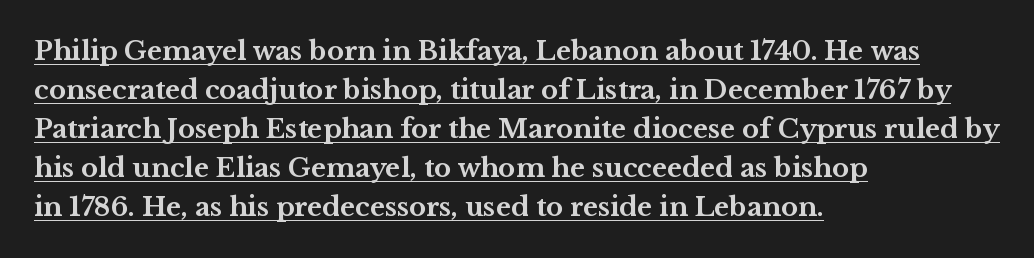
{"italic": "no", "bold": "yes", "underline": "yes", "align": "left", "line_spacing": "normal", "line_spacing_ratio": 1.5, "letter_spacing": "normal", "letter_spacing_em": 0.0, "glyph_px": 26}
